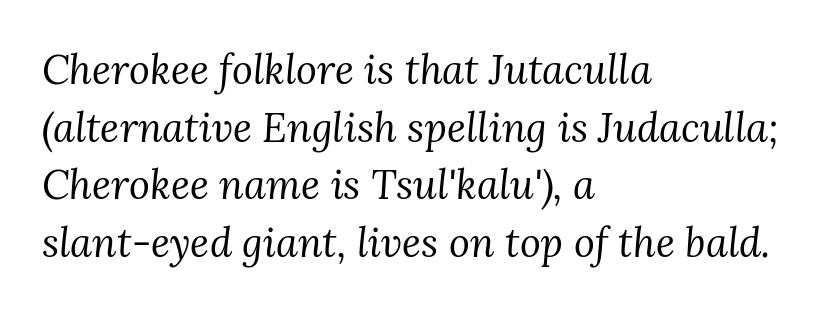
The characters display serif detailing at their extremities. The letters look calm and open, with moderate or lighter stems. Nobody touched the tracking dial on this one. The rendering uses natural spacing where letterforms have individual widths. In terms of posture, this sample is oblique. The area under the type is left untouched.
